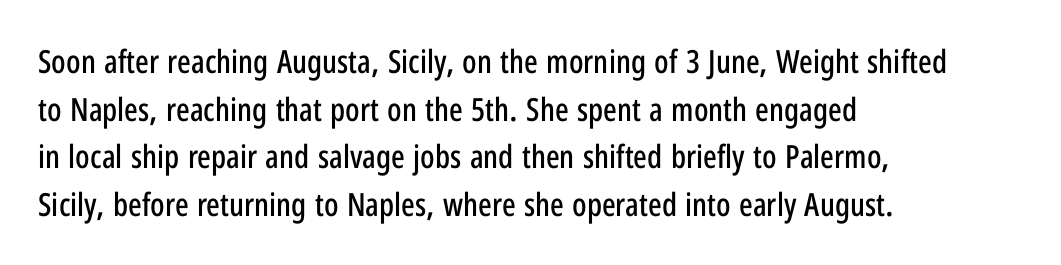
{"serif": "no", "italic": "no", "width": "condensed", "stroke_contrast": "low", "x_height": "medium", "monospaced": "no", "underline": "no", "align": "left", "line_spacing": "normal", "line_spacing_ratio": 1.49, "letter_spacing": "normal", "letter_spacing_em": 0.0, "glyph_px": 32}
